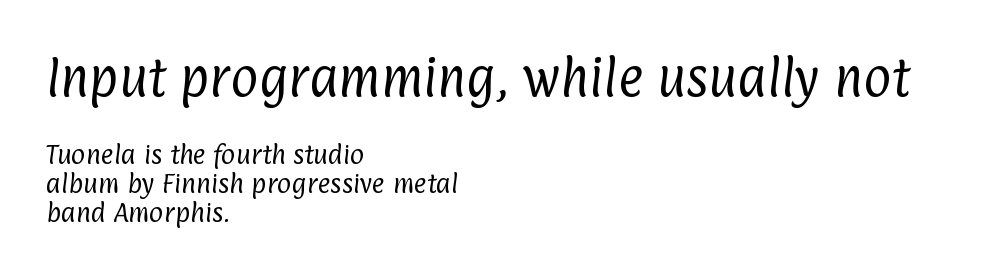
{"serif": "no", "bold": "no", "weight": "regular", "width": "condensed", "stroke_contrast": "low", "x_height": "medium", "monospaced": "no", "underline": "no", "align": "left", "line_spacing": "normal", "line_spacing_ratio": 1.33, "letter_spacing": "normal", "letter_spacing_em": 0.0, "larger_block": "first", "size_ratio": 1.95, "glyph_px": 43}
